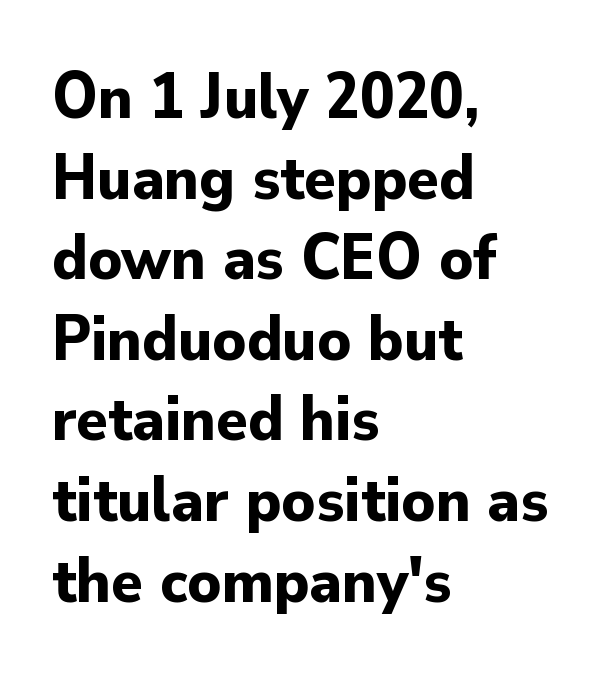
The image shows 65 px bold sans-serif type, upright; set left-aligned, line spacing 1.24x, normal letter spacing, not underlined; low stroke contrast and a small x-height.
